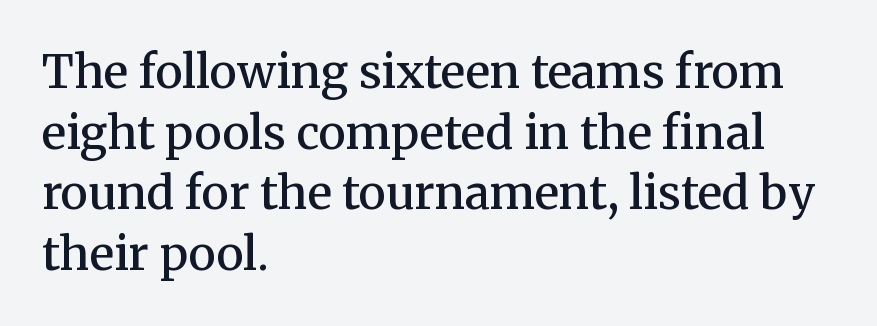
{"serif": "yes", "italic": "no", "bold": "semi", "weight": "semibold", "width": "normal", "stroke_contrast": "medium", "x_height": "medium", "monospaced": "no", "underline": "no", "align": "left", "line_spacing": "normal", "line_spacing_ratio": 1.32, "letter_spacing": "normal", "letter_spacing_em": 0.0, "glyph_px": 46}
